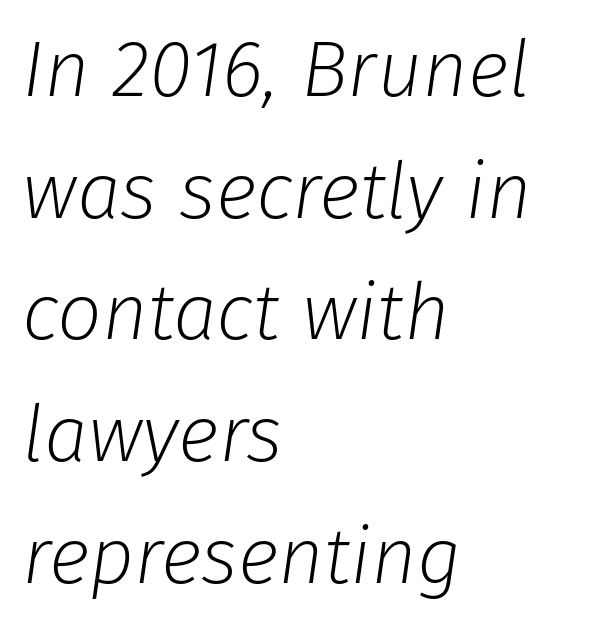
The image shows 79 px light type, italic (leaning right); set left-aligned, normal line spacing (1.54x), normal letter spacing, not underlined; low stroke contrast and a medium x-height.
